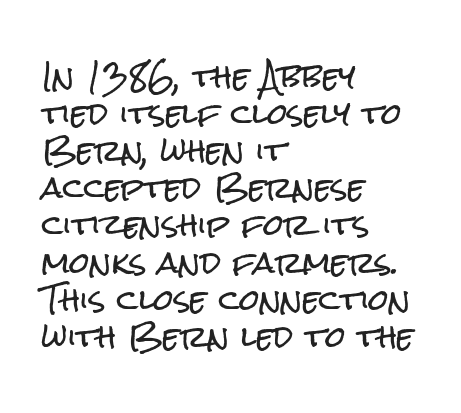
Q: Is the text italic (slanted)? A: No, it is upright.
Q: Is the typeface a serif or a sans-serif typeface? A: Sans-serif.
Q: Is the text underlined? A: No.
Q: How is the paragraph aligned? A: Left-aligned.
Q: Is the spacing between letters normal or unusually wide? A: Normal.
Q: Is the spacing between lines tight, normal or loose? A: Normal.
Q: Width (condensed, normal, or wide)? A: Condensed.
Q: Stroke contrast? A: Low.
Q: x-height? A: Medium.
Q: Monospaced? A: No.
